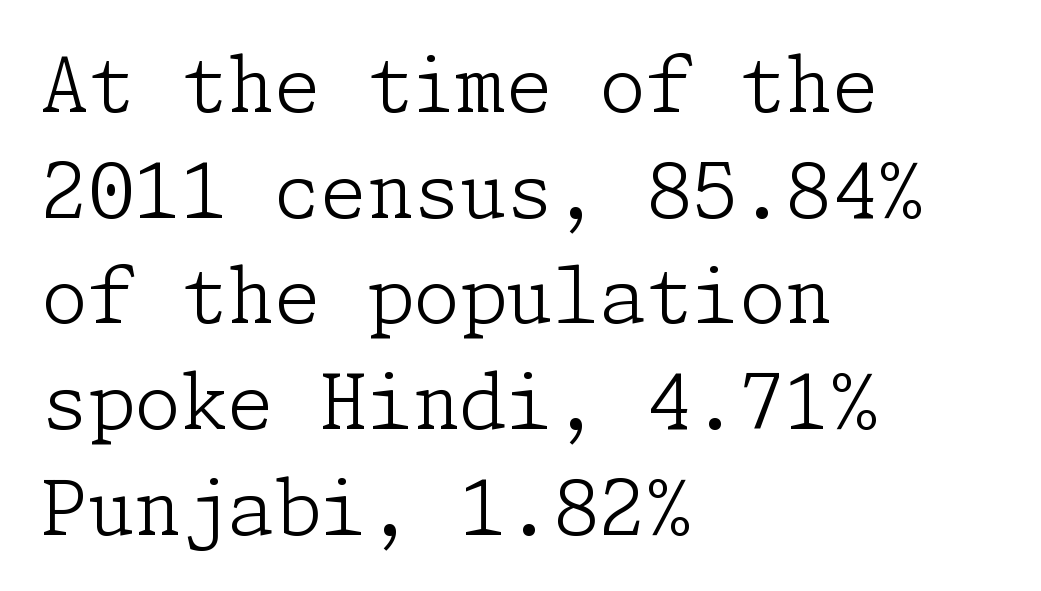
The image shows 75 px light serif type, upright; set left-aligned, normal line spacing (1.41x), normal letter spacing, not underlined; low stroke contrast and a medium x-height.
